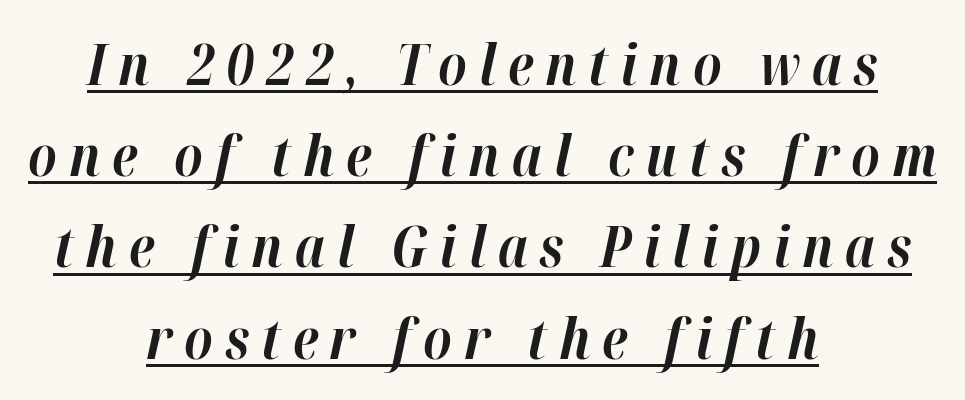
Designer's note — italics engaged. The setting favours the middle, as headings and verse often do. The space between consecutive lines is moderate. Do the characters align in a grid? No, the font is proportional. Strokes here are thick enough to call this a true bold. Every word sits above its own underline.
